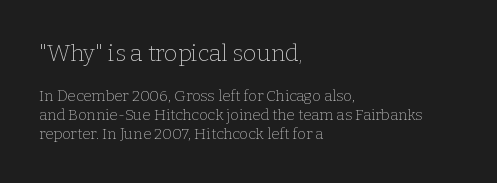
Q: Is the text bold? A: No.
Q: Is the text italic (slanted)? A: No, it is upright.
Q: Is the text underlined? A: No.
Q: How is the paragraph aligned? A: Left-aligned.
Q: Is the spacing between letters normal or unusually wide? A: Normal.
Q: Is the spacing between lines tight, normal or loose? A: Normal.
Q: Which block of text is set in a larger size, the first (top) or the second (bottom)? A: The first (top) one.
